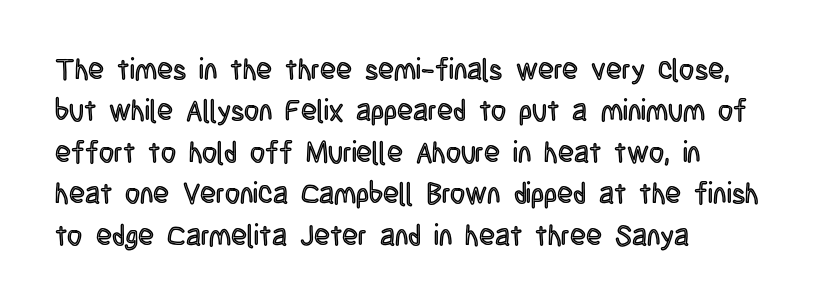
Each word holds together tightly as a unit, with standard inter-letter gaps. This sample uses an upright cut, with every glyph sitting square on the baseline. Anything drawn beneath the words? Only blank space. Leftover space on each line is placed entirely after the last word. Looks like regular typesetting: each glyph gets only the width it needs. The rendering uses a moderate line-height, typical for paragraphs.
